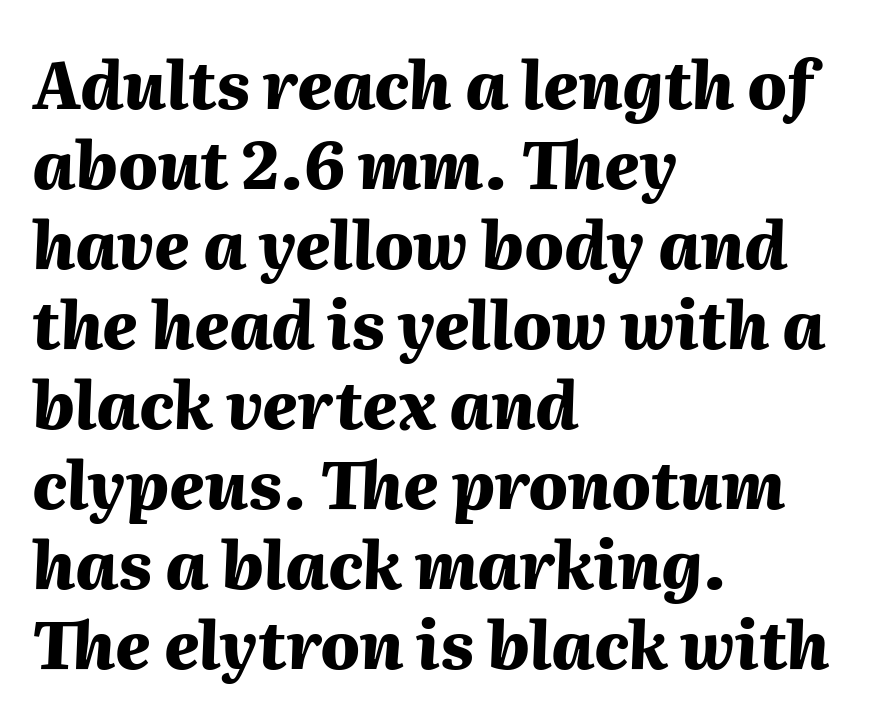
{"italic": "yes", "lean": "right", "slant_degrees": 2, "bold": "yes", "weight": "heavy", "width": "normal", "stroke_contrast": "medium", "x_height": "medium", "monospaced": "no", "underline": "no", "align": "left", "line_spacing_ratio": 1.23, "letter_spacing": "normal", "letter_spacing_em": 0.0, "glyph_px": 65}
